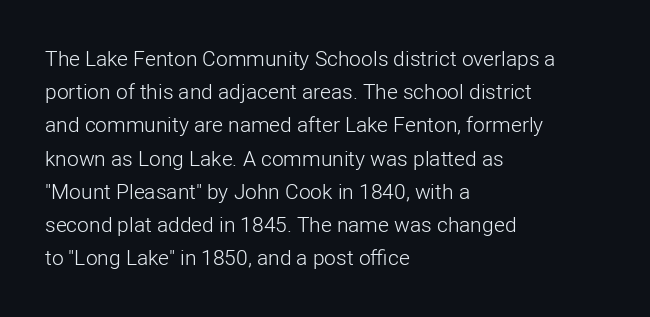
The face looks like a standard text weight, possibly lighter. Short and long lines alike share a common starting point at left. Vertically, the passage feels balanced, rows spaced as you'd expect. A bare baseline throughout the passage. Here the glyphs are tracked normally, forming tight word shapes.
